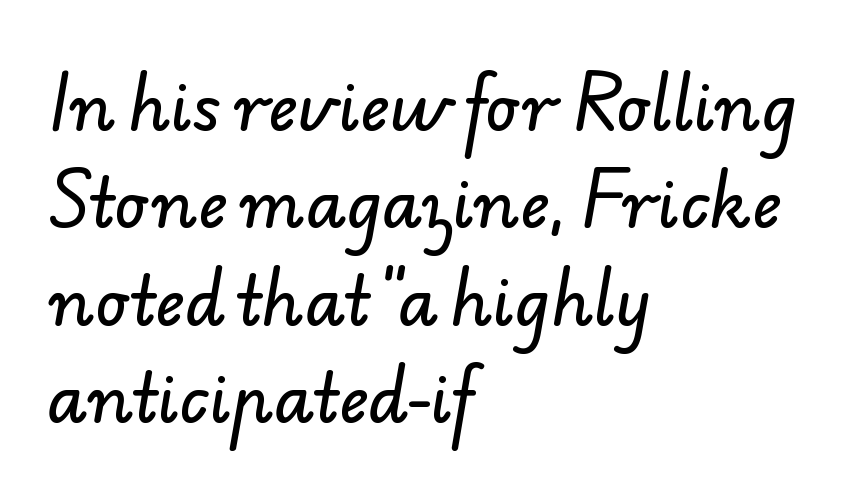
{"serif": "no", "width": "normal", "stroke_contrast": "low", "x_height": "small", "monospaced": "no", "underline": "no", "align": "left", "line_spacing": "normal", "line_spacing_ratio": 1.5, "letter_spacing": "normal", "letter_spacing_em": 0.0, "glyph_px": 65}
